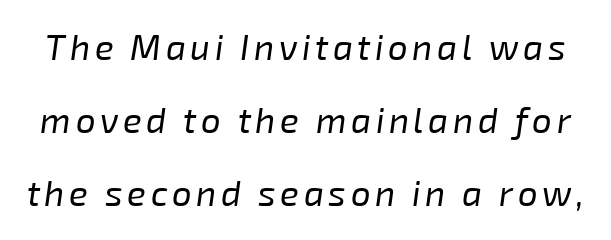
The image shows 35 px regular-weight type, italic (leaning right); set loose line spacing (2.09x), not underlined; low stroke contrast and a medium x-height.
